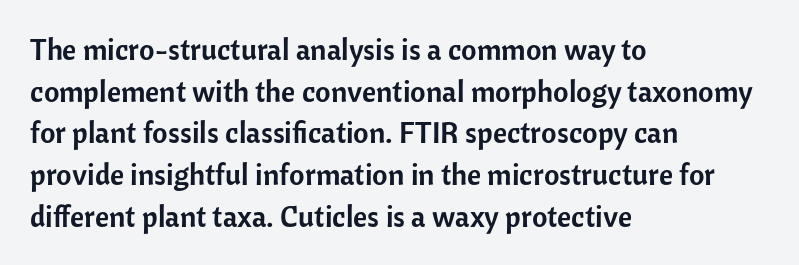
{"serif": "no", "italic": "no", "width": "normal", "stroke_contrast": "low", "x_height": "medium", "monospaced": "no", "underline": "no", "align": "left", "line_spacing": "normal", "line_spacing_ratio": 1.39, "letter_spacing": "normal", "letter_spacing_em": 0.0, "glyph_px": 30}
